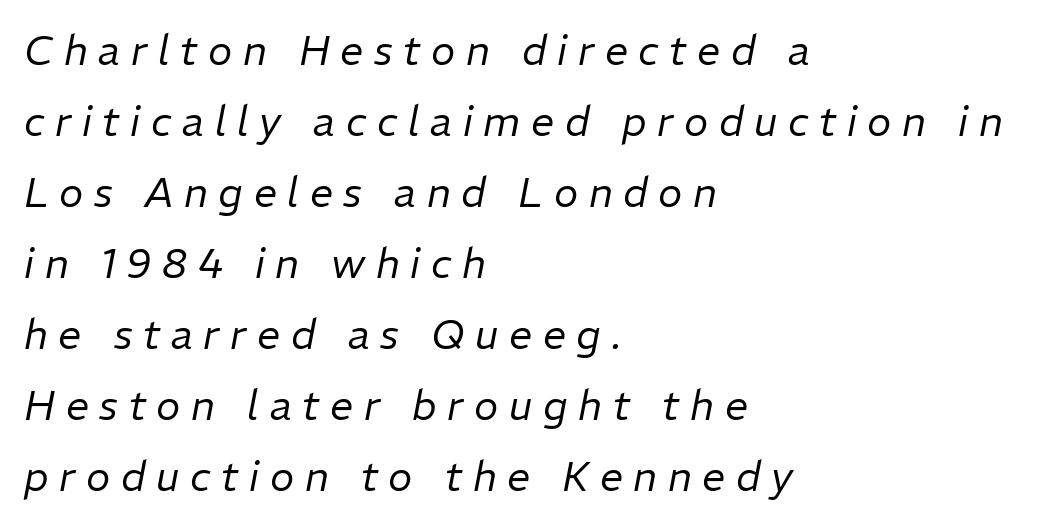
Is the letter spacing exaggerated? Yes — the characters are pushed far apart. The text carries the slant typical of an italic or oblique font. The letters look calm and open, with moderate or lighter stems. The strip under each line holds only bare page. This sample has the flowing, uneven cadence of proportional lettering.
